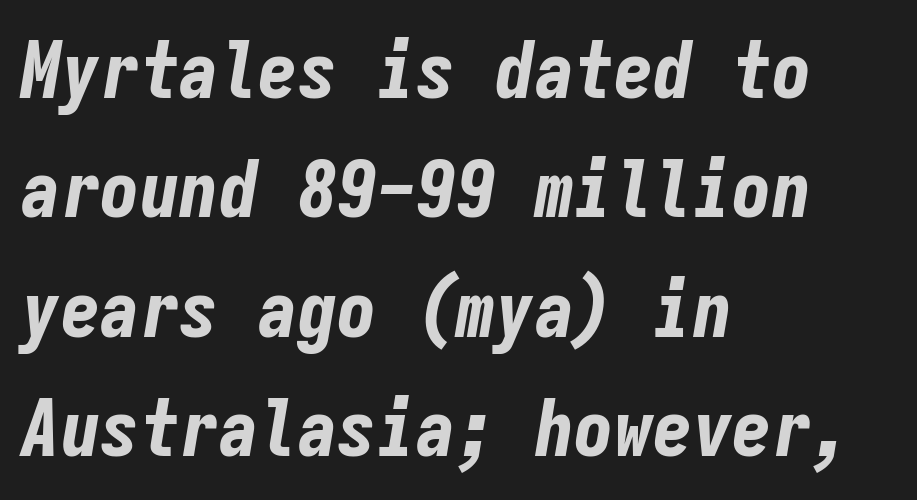
Q: Is the text bold? A: Yes.
Q: Is the text italic (slanted)? A: Yes, it leans right by about 9 degrees.
Q: Is the text underlined? A: No.
Q: How is the paragraph aligned? A: Left-aligned.
Q: Is the spacing between letters normal or unusually wide? A: Normal.
Q: Is the spacing between lines tight, normal or loose? A: Normal.
Q: Width (condensed, normal, or wide)? A: Condensed.
Q: Stroke contrast? A: Low.
Q: x-height? A: Medium.
Q: Monospaced? A: Yes.
